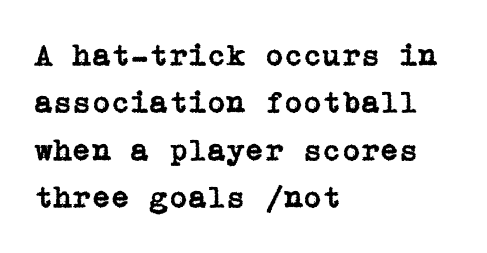
{"serif": "yes", "italic": "no", "width": "normal", "stroke_contrast": "low", "x_height": "medium", "underline": "no", "align": "left", "line_spacing": "normal", "line_spacing_ratio": 1.53, "letter_spacing": "normal", "letter_spacing_em": 0.0, "glyph_px": 31}
